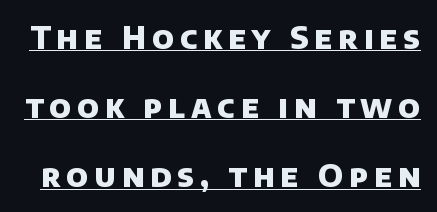
Note the varied advance widths — an 'i' is clearly narrower than an 'm'. Each line of the rendering has a horizontal stroke beneath the glyphs. What weight is shown? A full bold with thick strokes. Each new line begins a long way beneath the previous one. The typeface chosen for these lines omits serifs.
